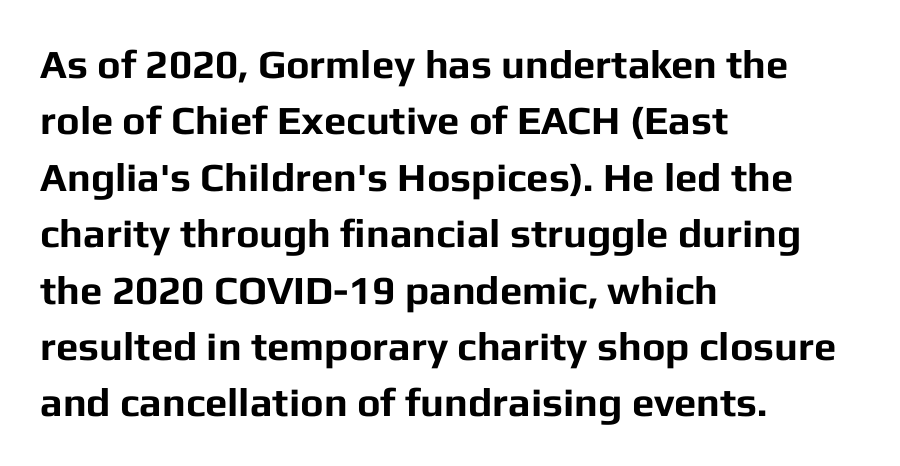
The rendering uses natural spacing where letterforms have individual widths. How heavy is the stroke? Heavy — this is a bold. The baseline area is clear. Normally led — the rows are evenly, conventionally spaced. Observe the ordinary spacing: letters are neighbours, not strangers.
